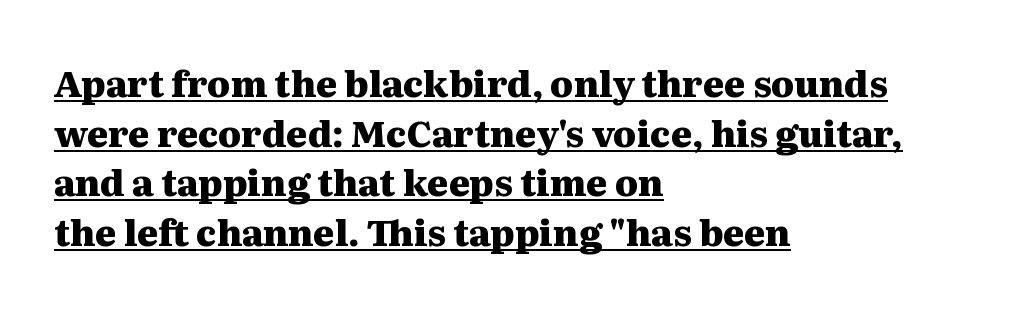
The image shows 36 px heavy, wide serif type, upright; set left-aligned, normal line spacing (1.38x), normal letter spacing, underlined; medium stroke contrast and a medium x-height.
